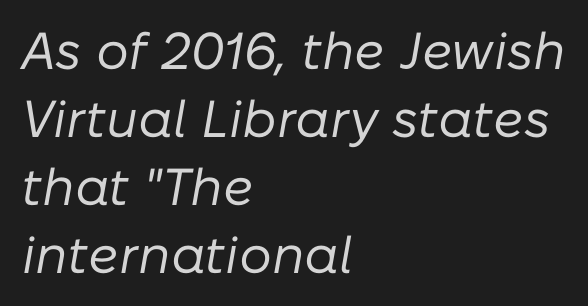
The setting favours the left margin, as ordinary paragraphs usually do. Line spacing here is normal. This sample uses an oblique cut, with every glyph tilted off the vertical. Tracking value appears to be zero — textbook default spacing.
